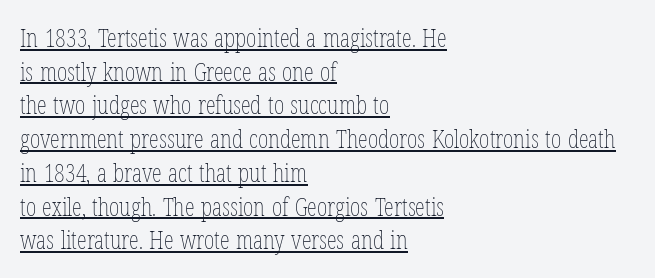
The image shows 25 px text type, upright; set left-aligned, normal line spacing (1.35x), normal letter spacing, underlined.
